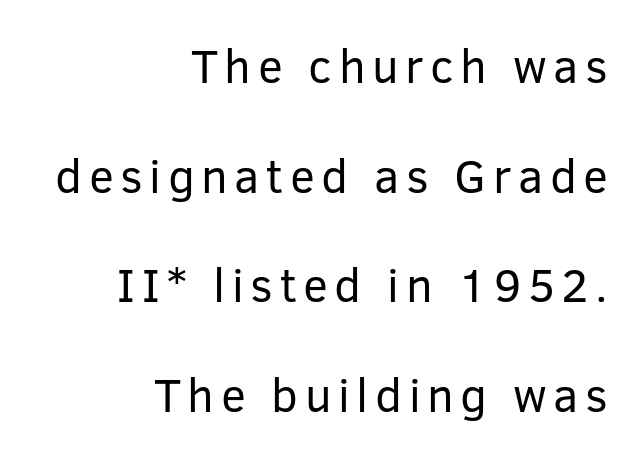
Notice the wide empty band between every row — that's loose leading. Visually the block forms a straight wall on the right and a jagged coastline on the left. The typeface has the unassuming heft of standard copy or less. The lettering holds an erect, upright posture throughout. The characters display no serif detailing; their extremities are plain.
